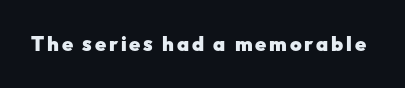
{"italic": "no", "bold": "yes", "underline": "no", "glyph_px": 20}
